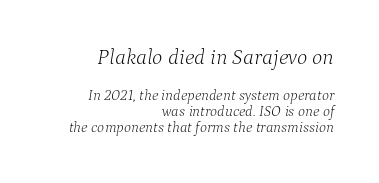
{"italic": "yes", "lean": "right", "slant_degrees": 9, "bold": "no", "underline": "no", "align": "right", "line_spacing": "tight", "line_spacing_ratio": 1.09, "letter_spacing": "normal", "letter_spacing_em": 0.0, "larger_block": "first", "size_ratio": 1.47, "glyph_px": 22}
